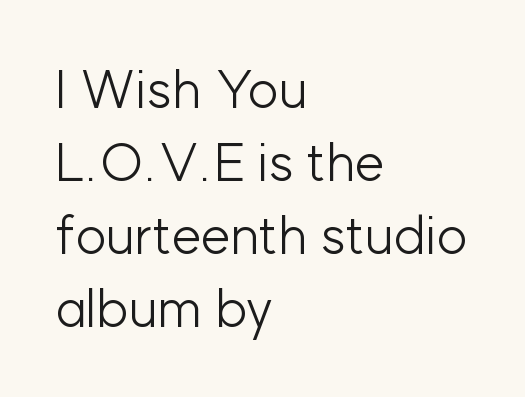
The image shows 53 px light sans-serif type, upright; set left-aligned, normal line spacing (1.38x), normal letter spacing, not underlined; low stroke contrast and a medium x-height.
